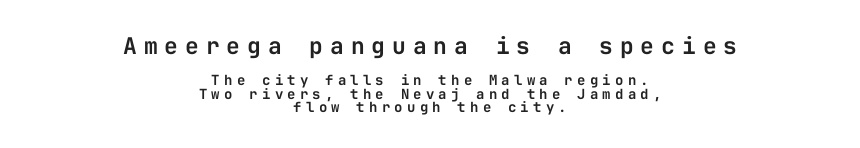
Horizontally, the lines are justified to the midpoint only. Whoever set this made the first block the dominant, larger element. Every character sits straight up, as roman type does. The face used here is rendered with a markedly widened letterfit.
